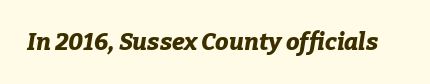
The image shows 24 px bold type, italic (leaning right); set normal letter spacing, not underlined.
